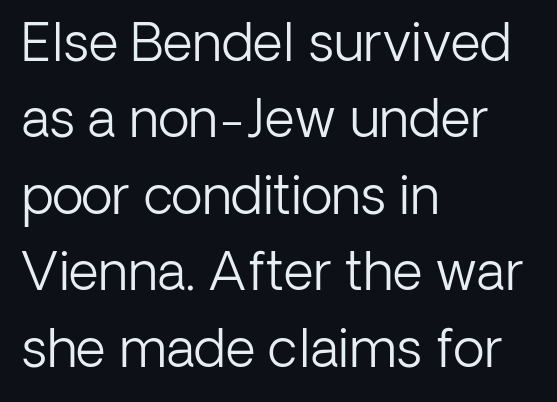
{"serif": "no", "italic": "no", "bold": "no", "weight": "light", "width": "normal", "stroke_contrast": "low", "x_height": "medium", "monospaced": "no", "underline": "no", "align": "left", "line_spacing": "normal", "line_spacing_ratio": 1.47, "letter_spacing": "normal", "letter_spacing_em": 0.0, "glyph_px": 52}
